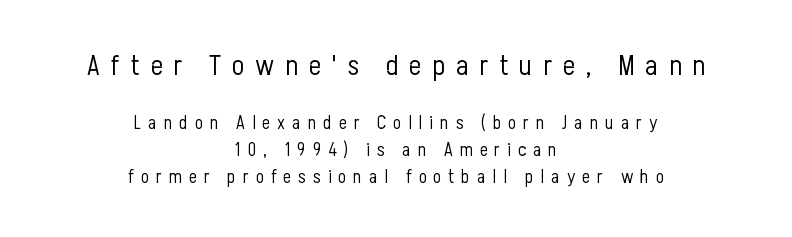
The image shows 29 px light, condensed sans-serif type, upright; set centered, normal line spacing (1.41x), unusually wide letter spacing (+0.37 em), not underlined; the first (top) block is 1.53x larger; low stroke contrast and a medium x-height.
